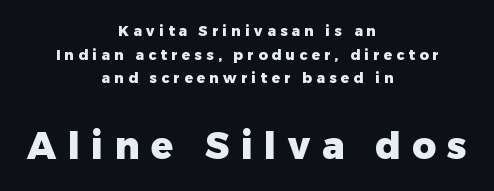
The gap between lines stays unmarked. Note the varied advance widths — an 'i' is clearly narrower than an 'm'. The rendering shows plain stroke endings on the letterforms — a sans-serif design. This is heavy type, rendered in bold.
